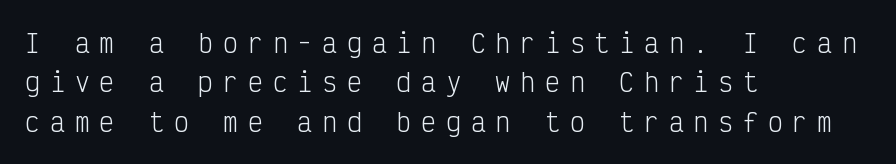
{"italic": "no", "bold": "no", "underline": "no", "align": "left", "line_spacing": "normal", "line_spacing_ratio": 1.58, "letter_spacing": "wide", "letter_spacing_em": 0.39, "glyph_px": 25}
